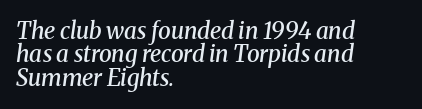
The image shows 23 px text type, italic (leaning right); set left-aligned, tight line spacing (1.02x), normal letter spacing, not underlined.
